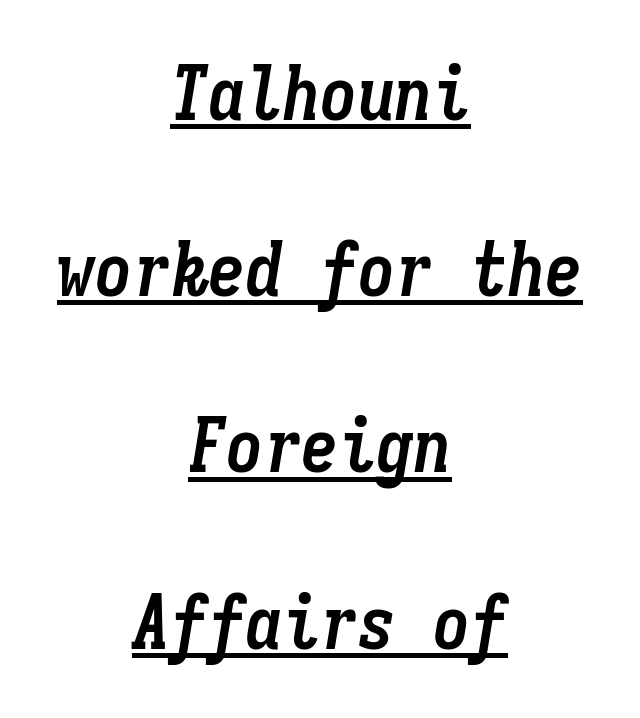
This block would shrink considerably if given ordinary leading; it's expanded now. The typesetting leans heavy: a genuine bold. Somebody hit Ctrl+U on this one — the words are underlined. Which margin do the lines hug? Neither — every line sits in the middle. What stands out about the letter spacing? Nothing — it is the standard amount.
